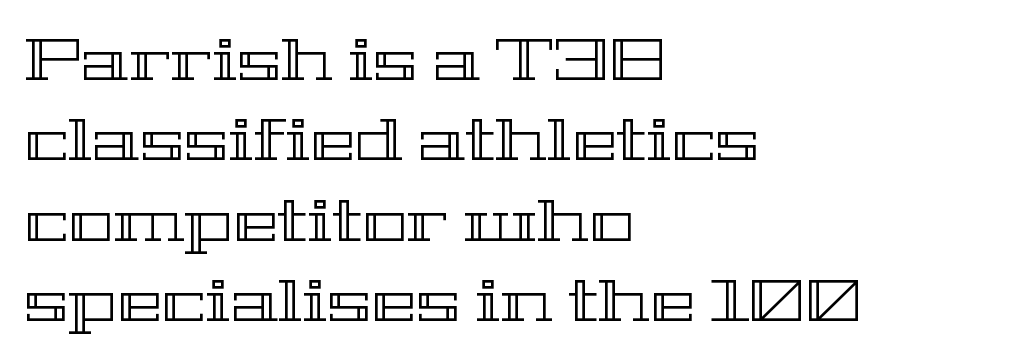
{"italic": "no", "width": "wide", "x_height": "medium", "monospaced": "no", "underline": "no", "align": "left", "line_spacing": "normal", "line_spacing_ratio": 1.34, "letter_spacing": "normal", "letter_spacing_em": 0.0, "glyph_px": 60}
